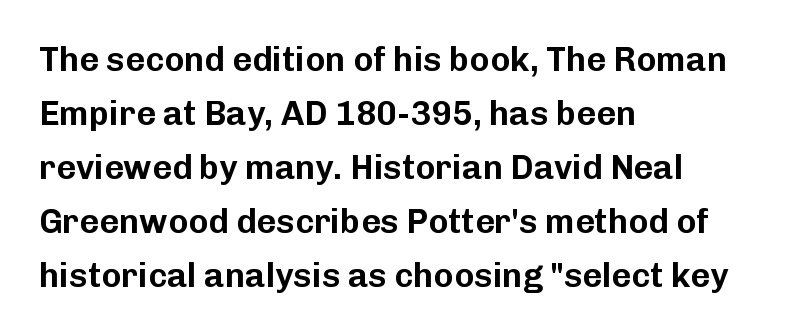
Think of a printed novel: that variable character pitch is what you see here. Serif or sans? Sans — the stroke terminals are bare. Baseline-to-baseline distance is the conventional proportion of letter height. The text block is weighted toward the left margin, trailing off unevenly rightward.
